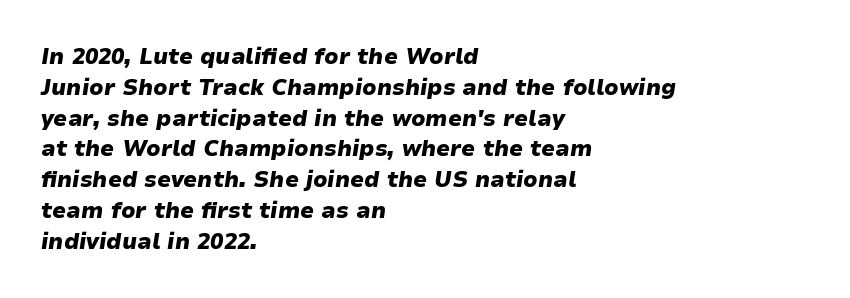
The image shows 22 px bold type, italic (leaning right); set left-aligned, normal line spacing (1.4x), normal letter spacing, not underlined.
